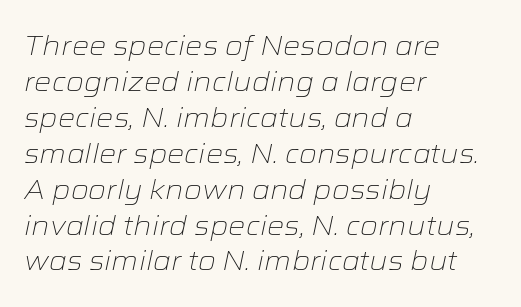
{"italic": "yes", "lean": "right", "slant_degrees": 12, "bold": "no", "underline": "no", "align": "left", "line_spacing": "normal", "line_spacing_ratio": 1.33, "letter_spacing": "normal", "letter_spacing_em": 0.0, "glyph_px": 27}
